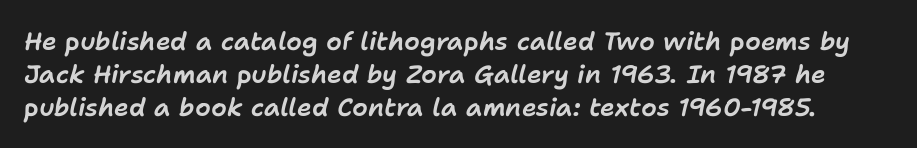
{"italic": "yes", "lean": "right", "slant_degrees": 11, "underline": "no", "line_spacing": "normal", "line_spacing_ratio": 1.32, "letter_spacing": "normal", "letter_spacing_em": 0.0, "glyph_px": 25}
